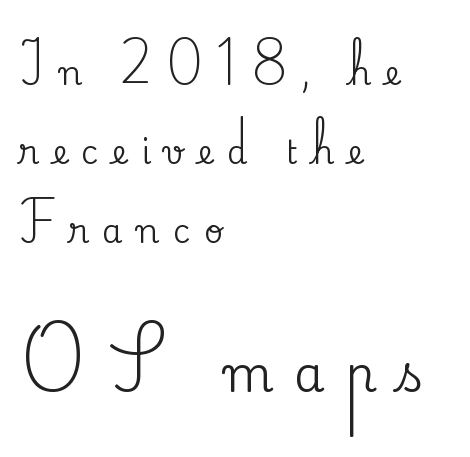
{"serif": "yes", "italic": "no", "width": "normal", "stroke_contrast": "medium", "x_height": "small", "monospaced": "no", "underline": "no", "align": "left", "line_spacing": "loose", "line_spacing_ratio": 2.39, "letter_spacing": "wide", "letter_spacing_em": 0.42, "larger_block": "second", "size_ratio": 1.48, "glyph_px": 49}
